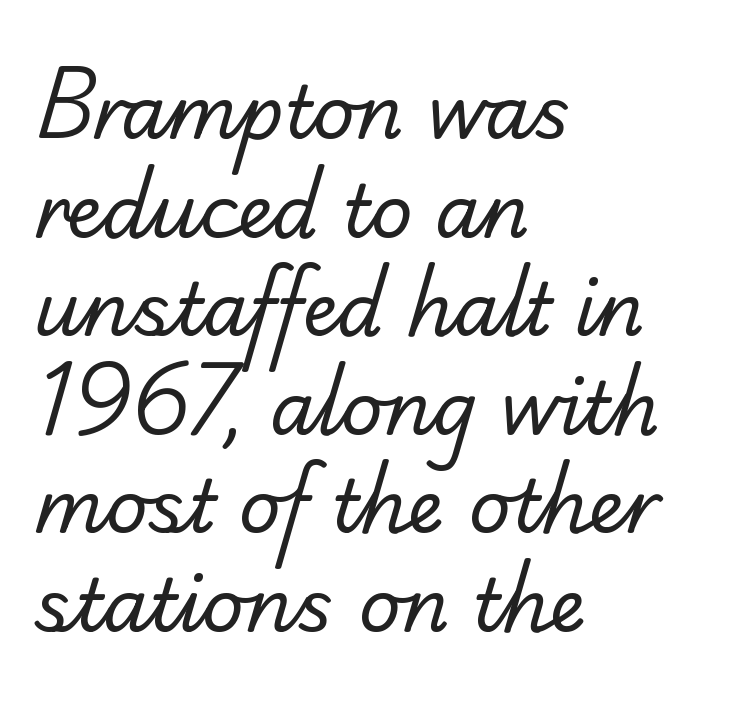
{"serif": "yes", "bold": "no", "weight": "regular", "width": "normal", "stroke_contrast": "low", "x_height": "small", "monospaced": "no", "underline": "no", "align": "left", "line_spacing": "normal", "line_spacing_ratio": 1.35, "letter_spacing": "normal", "letter_spacing_em": 0.0, "glyph_px": 73}
